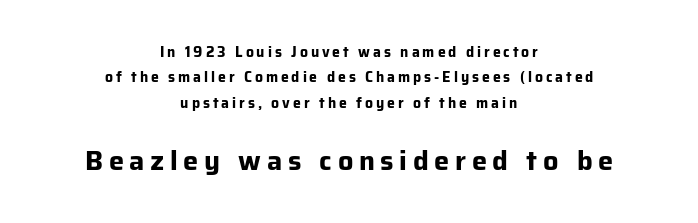
{"italic": "no", "bold": "yes", "underline": "no", "align": "center", "line_spacing_ratio": 1.81, "letter_spacing": "wide", "letter_spacing_em": 0.21, "larger_block": "second", "size_ratio": 1.93, "glyph_px": 27}
